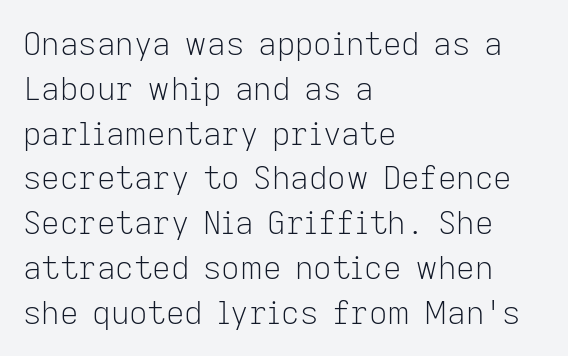
The image shows 32 px light sans-serif type, upright; set left-aligned, normal line spacing (1.4x), normal letter spacing, not underlined; low stroke contrast and a medium x-height.
